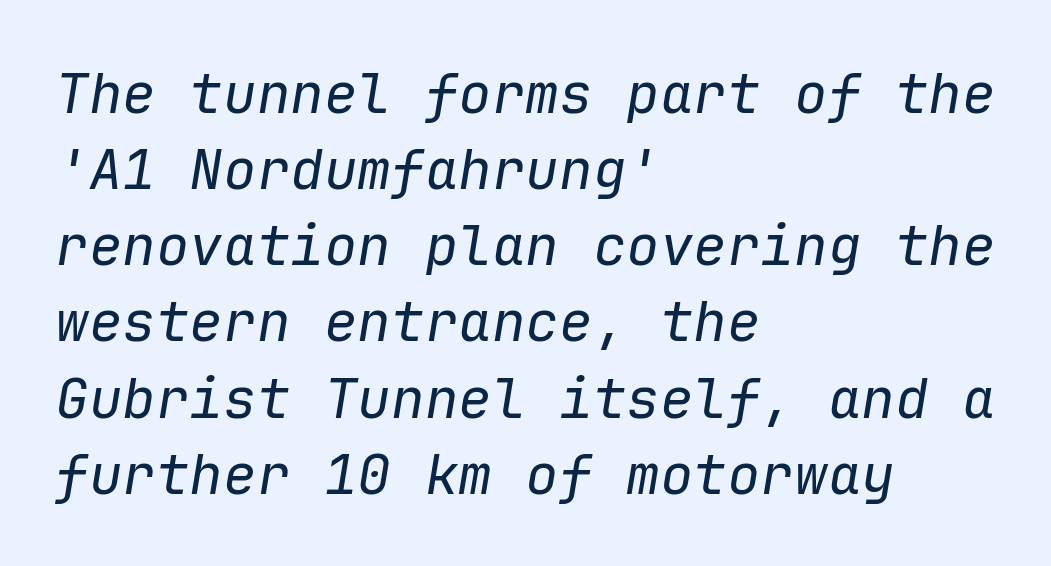
The image shows 56 px regular-weight type, italic (leaning right), monospaced; set left-aligned, normal line spacing (1.36x), normal letter spacing, not underlined; low stroke contrast and a medium x-height.
